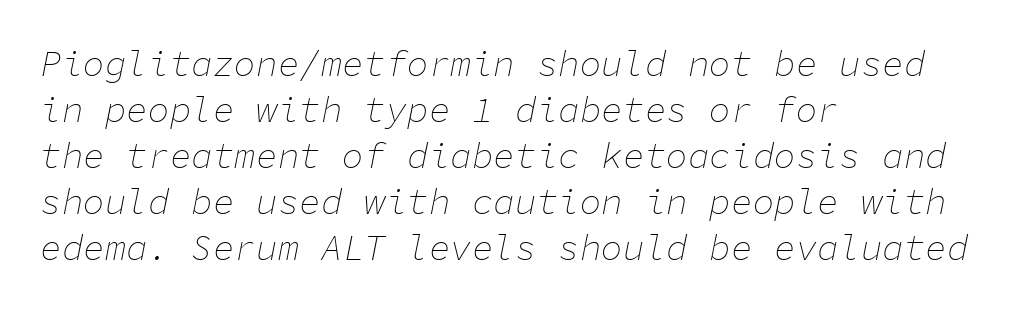
Q: Is the text bold? A: No.
Q: Is the text italic (slanted)? A: Yes, it leans right by about 11 degrees.
Q: Is the text underlined? A: No.
Q: How is the paragraph aligned? A: Left-aligned.
Q: Is the spacing between letters normal or unusually wide? A: Normal.
Q: Is the spacing between lines tight, normal or loose? A: Normal.
Q: Width (condensed, normal, or wide)? A: Normal.
Q: Stroke contrast? A: Low.
Q: x-height? A: Medium.
Q: Monospaced? A: Yes.
